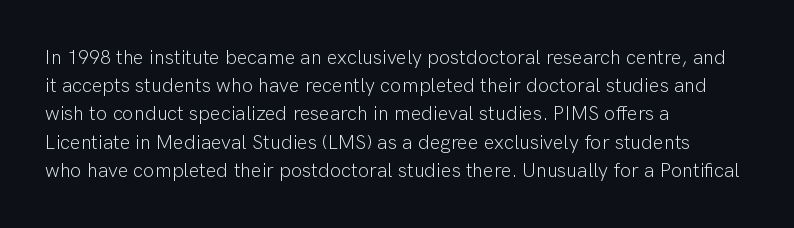
The image shows 20 px text type, upright; set left-aligned, normal line spacing (1.41x), normal letter spacing, not underlined.
